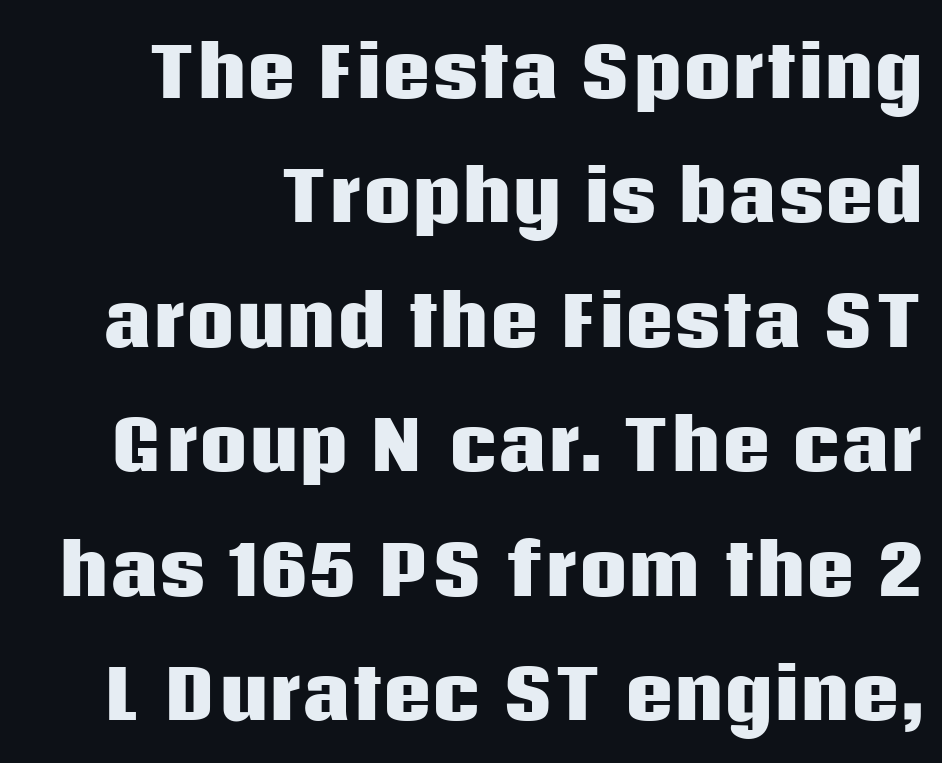
Q: Is the text bold? A: Yes.
Q: Is the text italic (slanted)? A: No, it is upright.
Q: Is the typeface a serif or a sans-serif typeface? A: Sans-serif.
Q: Is the text underlined? A: No.
Q: Is the spacing between letters normal or unusually wide? A: Normal.
Q: Width (condensed, normal, or wide)? A: Normal.
Q: Stroke contrast? A: Low.
Q: x-height? A: Large.
Q: Monospaced? A: No.
